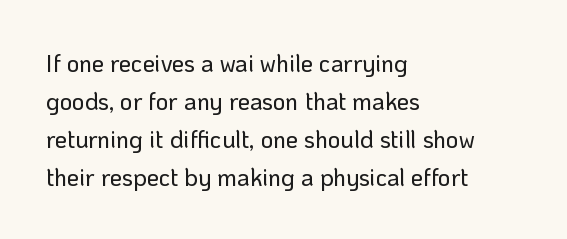
{"italic": "no", "underline": "no", "align": "left", "line_spacing": "normal", "line_spacing_ratio": 1.58, "letter_spacing": "normal", "letter_spacing_em": 0.0, "glyph_px": 24}
